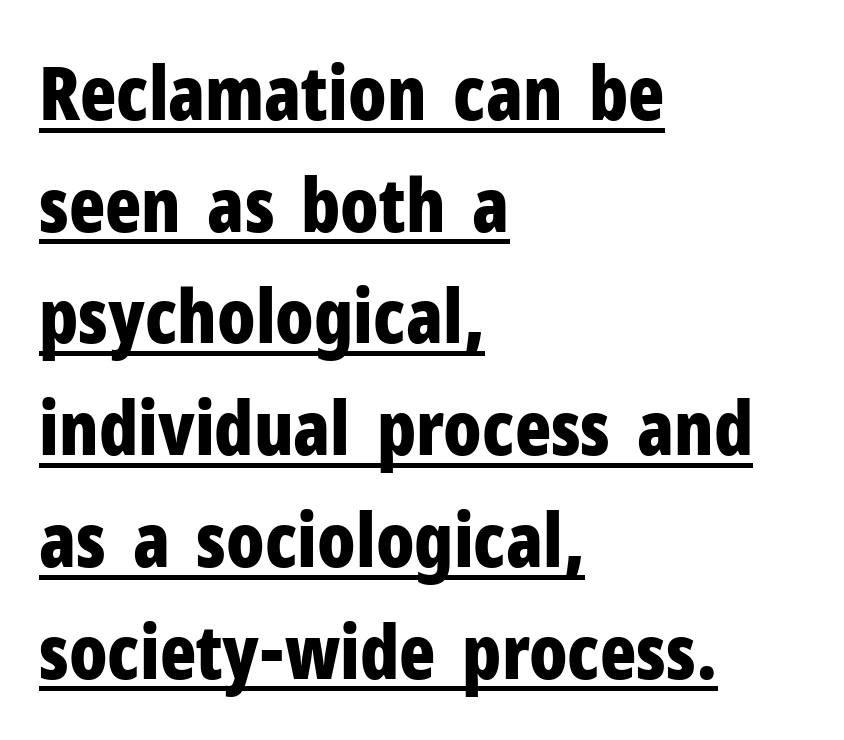
The image shows 75 px bold, condensed sans-serif type, upright; set left-aligned, normal line spacing (1.49x), normal letter spacing, underlined; low stroke contrast and a medium x-height.
